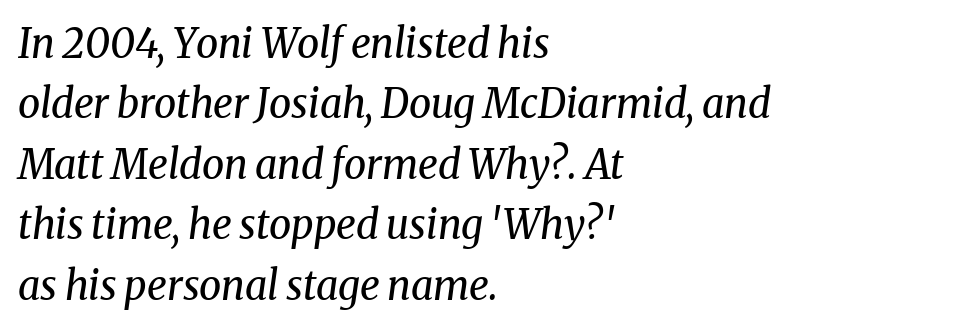
Q: Is the text bold? A: No.
Q: Is the text italic (slanted)? A: Yes, it leans right by about 8 degrees.
Q: Is the typeface a serif or a sans-serif typeface? A: Serif.
Q: Is the text underlined? A: No.
Q: How is the paragraph aligned? A: Left-aligned.
Q: Is the spacing between letters normal or unusually wide? A: Normal.
Q: Is the spacing between lines tight, normal or loose? A: Normal.
Q: Width (condensed, normal, or wide)? A: Normal.
Q: Stroke contrast? A: Medium.
Q: x-height? A: Medium.
Q: Monospaced? A: No.
